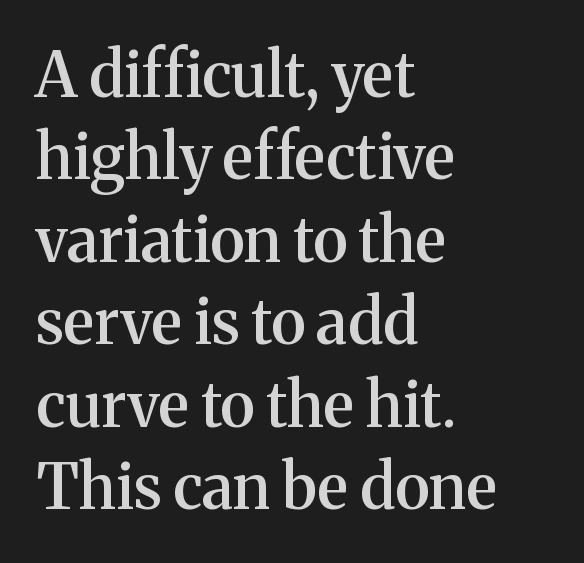
Q: Is the text bold? A: Semi-bold.
Q: Is the text italic (slanted)? A: No, it is upright.
Q: Is the typeface a serif or a sans-serif typeface? A: Serif.
Q: Is the text underlined? A: No.
Q: How is the paragraph aligned? A: Left-aligned.
Q: Is the spacing between letters normal or unusually wide? A: Normal.
Q: Is the spacing between lines tight, normal or loose? A: Normal.
Q: Width (condensed, normal, or wide)? A: Normal.
Q: Stroke contrast? A: Medium.
Q: x-height? A: Medium.
Q: Monospaced? A: No.
